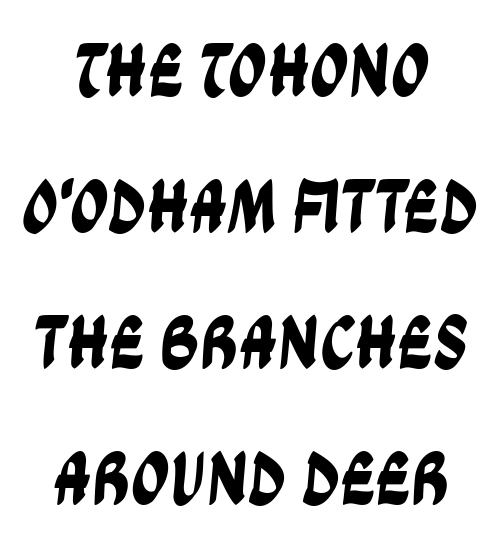
Horizontally, the lines are justified to the midpoint only. The rendering uses natural spacing where letterforms have individual widths. Clear beneath every line of the passage. Observe the ordinary spacing: letters are neighbours, not strangers.
